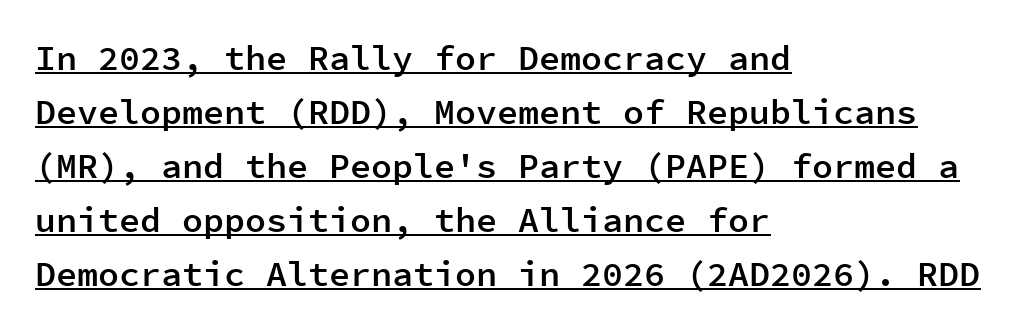
The image shows 35 px semibold sans-serif type, upright, monospaced; set left-aligned, normal line spacing (1.54x), normal letter spacing, underlined; low stroke contrast and a medium x-height.
